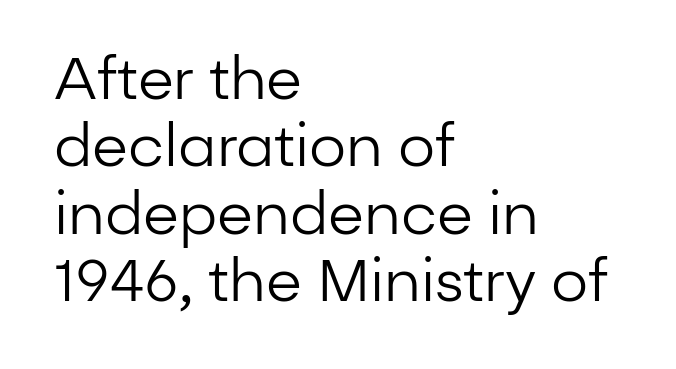
{"serif": "no", "italic": "no", "bold": "no", "weight": "regular", "width": "normal", "stroke_contrast": "low", "x_height": "medium", "monospaced": "no", "underline": "no", "align": "left", "line_spacing_ratio": 1.16, "letter_spacing": "normal", "letter_spacing_em": 0.0, "glyph_px": 58}
